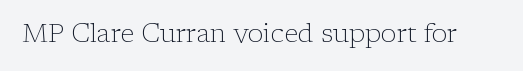
The image shows 26 px text type, upright; set normal letter spacing, not underlined.
